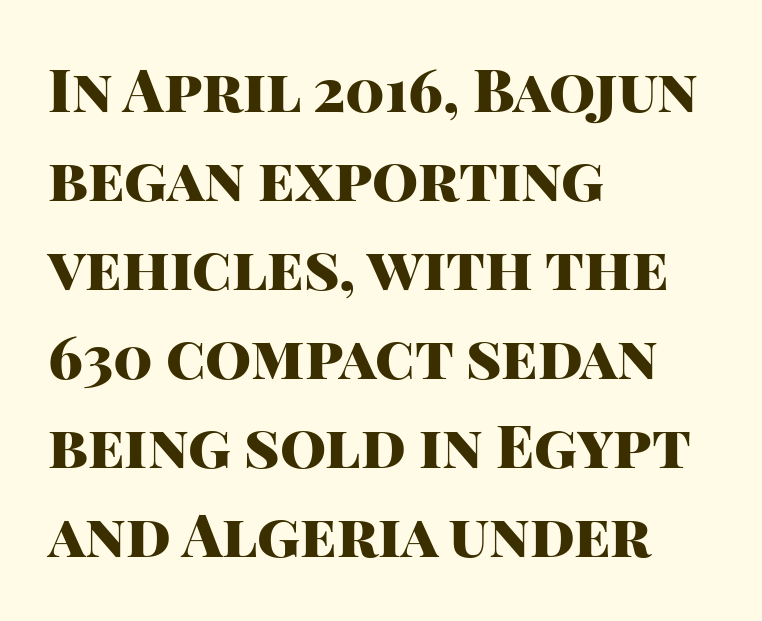
The image shows 59 px heavy sans-serif type, upright; set left-aligned, normal line spacing (1.51x), normal letter spacing, not underlined; high stroke contrast and a large x-height.
